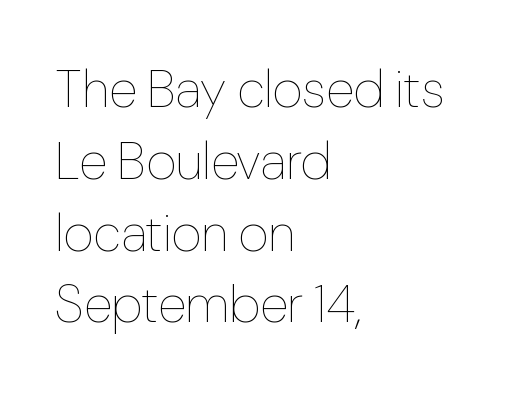
The image shows 52 px thin type, upright; set left-aligned, normal line spacing (1.38x), normal letter spacing, not underlined; low stroke contrast and a medium x-height.
